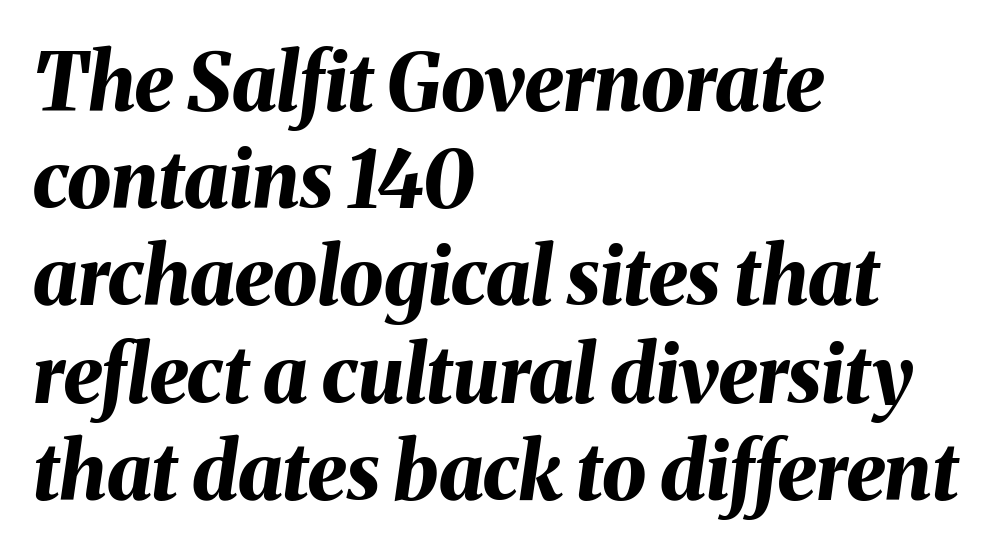
{"italic": "yes", "lean": "right", "slant_degrees": 8, "bold": "yes", "weight": "bold", "width": "normal", "stroke_contrast": "medium", "x_height": "medium", "monospaced": "no", "underline": "no", "align": "left", "line_spacing_ratio": 1.23, "letter_spacing": "normal", "letter_spacing_em": 0.0, "glyph_px": 79}
